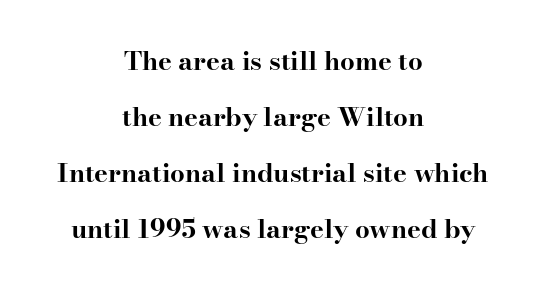
Each glyph is drawn with heavy, bold strokes. This rendering features lettering with no underline. Glyph-to-glyph distance matches everyday printed text. A typesetter would call this leading open, well beyond the default.
